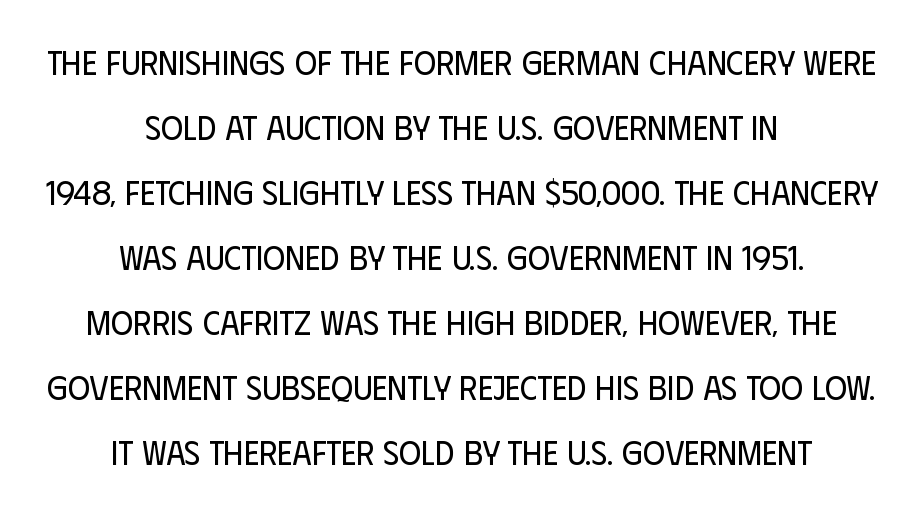
Q: Is the text bold? A: No.
Q: Is the text italic (slanted)? A: No, it is upright.
Q: Is the typeface a serif or a sans-serif typeface? A: Sans-serif.
Q: Is the text underlined? A: No.
Q: How is the paragraph aligned? A: Centered.
Q: Is the spacing between letters normal or unusually wide? A: Normal.
Q: Is the spacing between lines tight, normal or loose? A: Loose.
Q: Width (condensed, normal, or wide)? A: Condensed.
Q: Stroke contrast? A: Low.
Q: x-height? A: Large.
Q: Monospaced? A: No.
